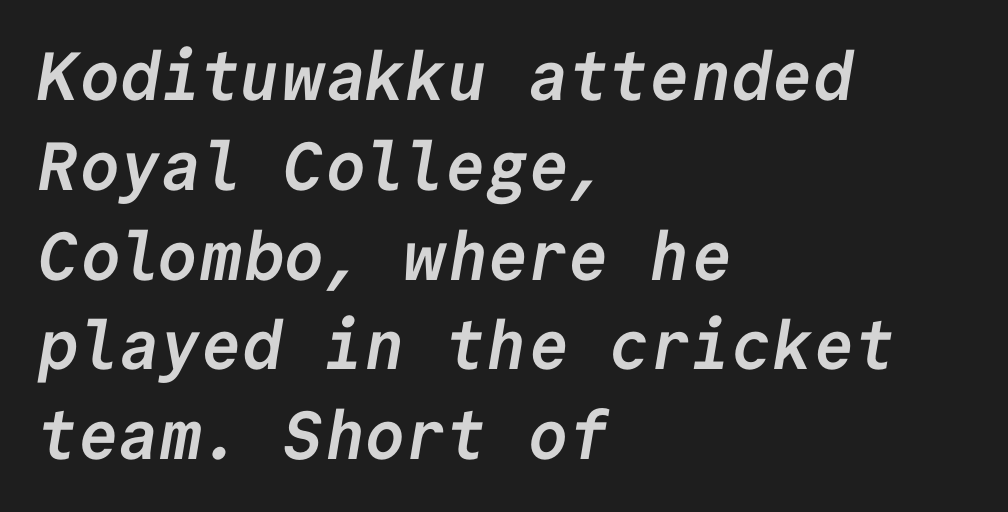
Q: Is the text bold? A: Yes.
Q: Is the typeface a serif or a sans-serif typeface? A: Sans-serif.
Q: Is the text underlined? A: No.
Q: How is the paragraph aligned? A: Left-aligned.
Q: Is the spacing between letters normal or unusually wide? A: Normal.
Q: Is the spacing between lines tight, normal or loose? A: Normal.
Q: Width (condensed, normal, or wide)? A: Normal.
Q: Stroke contrast? A: Low.
Q: x-height? A: Medium.
Q: Monospaced? A: Yes.
